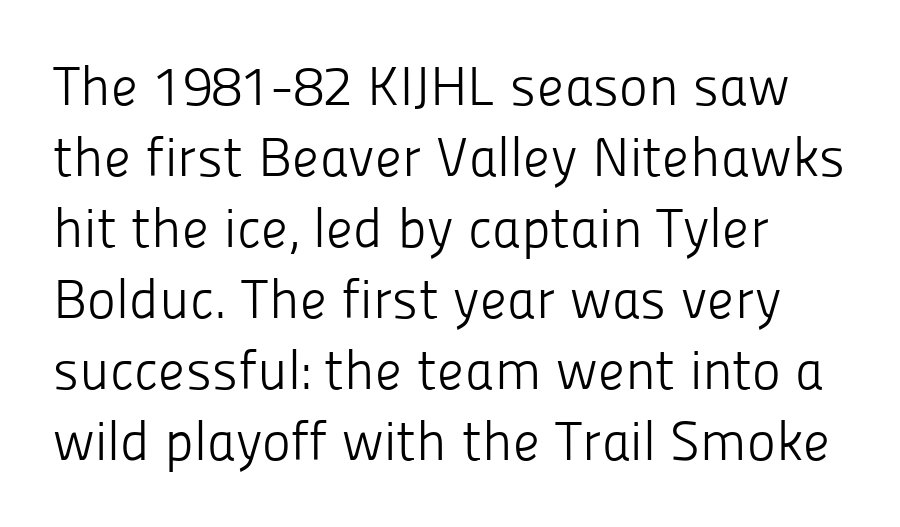
Q: Is the text bold? A: No.
Q: Is the text italic (slanted)? A: No, it is upright.
Q: Is the typeface a serif or a sans-serif typeface? A: Sans-serif.
Q: Is the text underlined? A: No.
Q: Is the spacing between letters normal or unusually wide? A: Normal.
Q: Is the spacing between lines tight, normal or loose? A: Normal.
Q: Width (condensed, normal, or wide)? A: Normal.
Q: Stroke contrast? A: Low.
Q: x-height? A: Medium.
Q: Monospaced? A: No.
